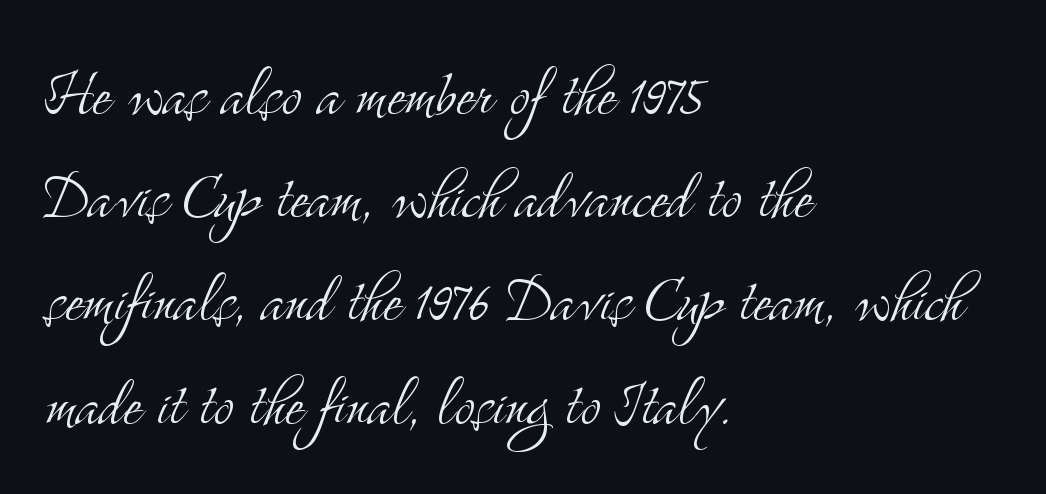
Counters stay open thanks to moderate or lighter strokes. No extra tracking has been applied to these lines. One glance says typical: line gaps are just what's usual. Layout note: lines flush left. Each letter keeps its own natural width here, so spacing adapts to shape. Unlike a clean sans, this face finishes its strokes with serifs.
